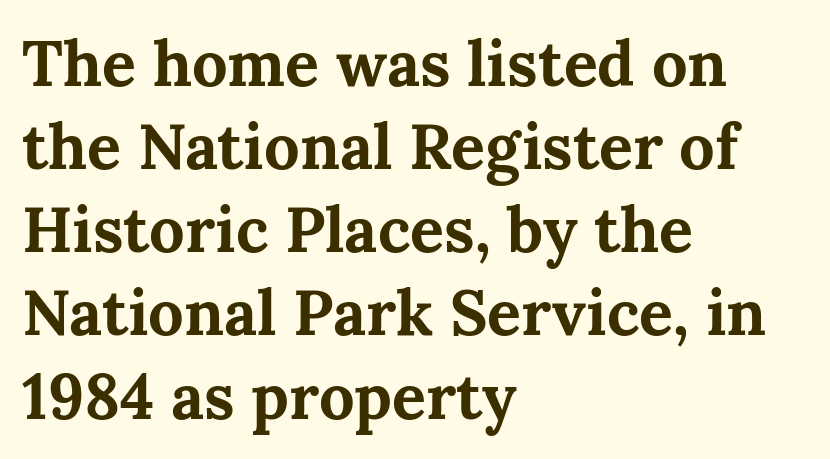
Q: Is the text bold? A: Yes.
Q: Is the text italic (slanted)? A: No, it is upright.
Q: Is the typeface a serif or a sans-serif typeface? A: Serif.
Q: Is the text underlined? A: No.
Q: How is the paragraph aligned? A: Left-aligned.
Q: Is the spacing between letters normal or unusually wide? A: Normal.
Q: Is the spacing between lines tight, normal or loose? A: Normal.
Q: Width (condensed, normal, or wide)? A: Normal.
Q: Stroke contrast? A: Medium.
Q: x-height? A: Medium.
Q: Monospaced? A: No.
